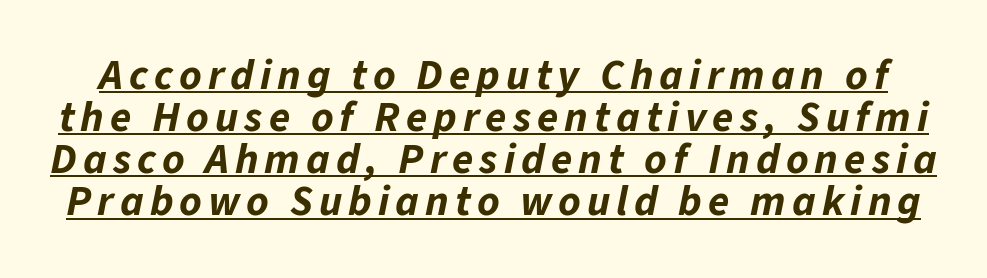
{"italic": "yes", "lean": "right", "slant_degrees": 11, "bold": "yes", "weight": "bold", "width": "normal", "stroke_contrast": "low", "x_height": "medium", "monospaced": "no", "underline": "yes", "line_spacing": "tight", "line_spacing_ratio": 0.98, "glyph_px": 43}
